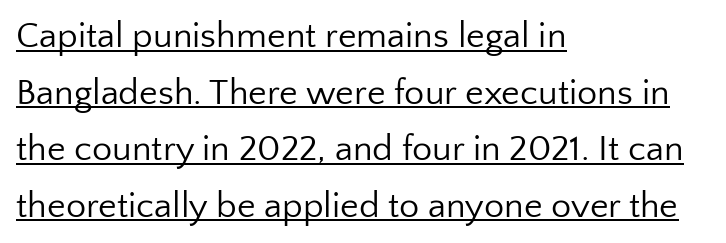
You could not count columns in this text — the font is proportionally spaced. Heft: none added — not bold. The typesetter has applied underlining to the passage shown. This rendering employs a face without finishing strokes, i.e., a sans-serif. Do the letters lean? They stand straight.
